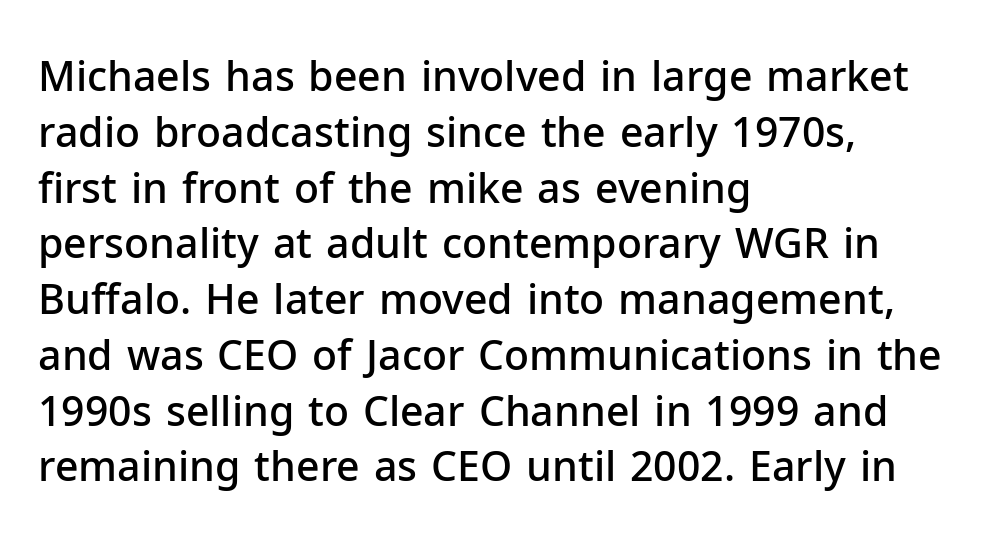
The type is set solid horizontally, with unmodified tracking. Does the copy run flush right? No — it runs flush left. Varying glyph widths throughout — classic text-font behaviour. Italic: no, the glyphs are upright roman. The glyphs are unaccompanied by any horizontal stroke below them. Stroke thickness is moderately raised; the sample reads as semibold.
